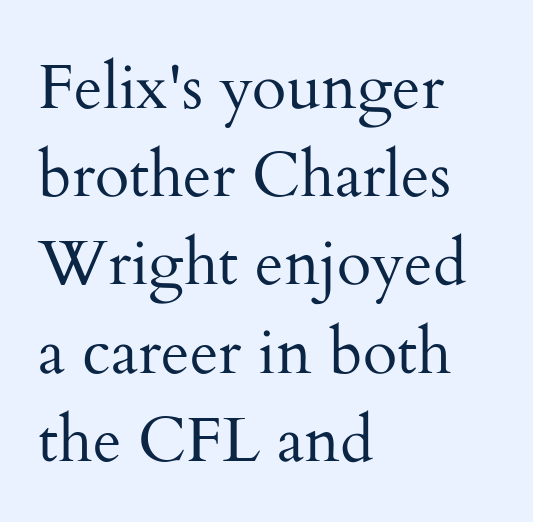
The image shows 63 px regular-weight serif type, upright; set left-aligned, normal line spacing (1.4x), normal letter spacing, not underlined; medium stroke contrast and a small x-height.
